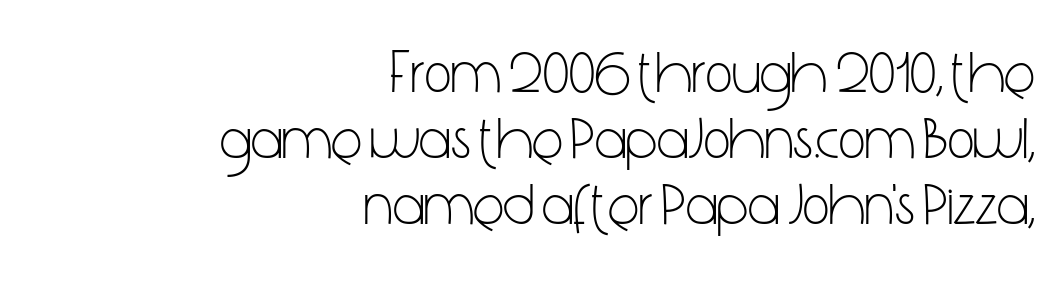
The letterforms sit at book weight or below. Varying glyph widths throughout — classic text-font behaviour. The face used here is rendered with its standard letterfit. Classification — sans serif. Horizontal bands of white between lines are thin slivers. Anything drawn beneath the words? Only blank space.
